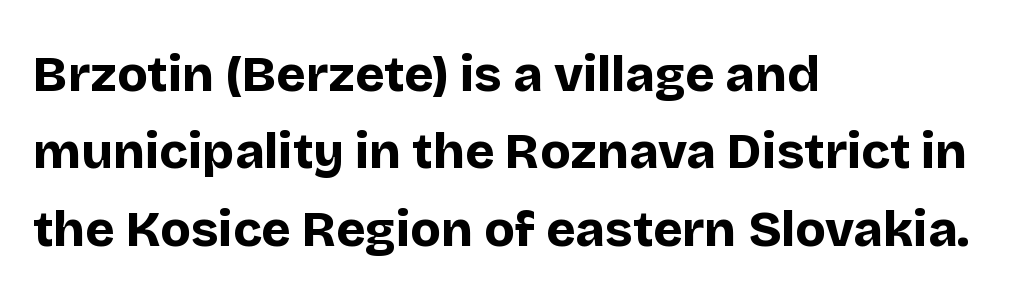
{"serif": "no", "italic": "no", "bold": "yes", "weight": "bold", "width": "normal", "stroke_contrast": "low", "x_height": "large", "monospaced": "no", "underline": "no", "align": "left", "line_spacing": "normal", "line_spacing_ratio": 1.55, "letter_spacing": "normal", "letter_spacing_em": 0.0, "glyph_px": 50}
